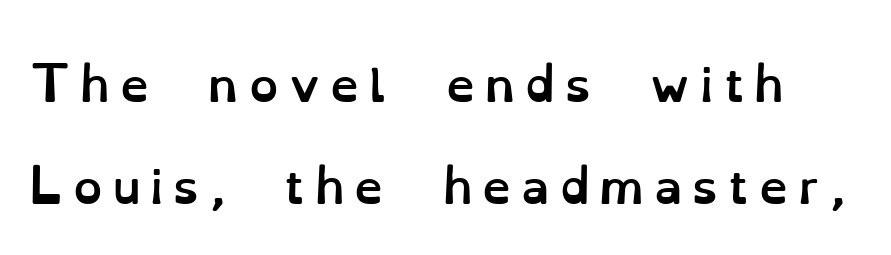
{"italic": "no", "bold": "yes", "weight": "semibold", "width": "normal", "stroke_contrast": "low", "x_height": "small", "monospaced": "no", "underline": "no", "line_spacing": "loose", "line_spacing_ratio": 2.22, "letter_spacing": "wide", "letter_spacing_em": 0.22, "glyph_px": 46}
